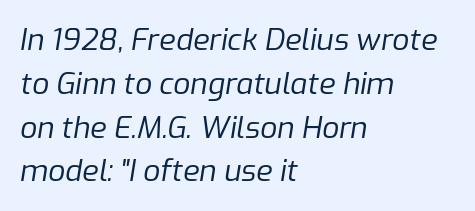
{"italic": "yes", "lean": "right", "slant_degrees": 9, "bold": "no", "weight": "regular", "width": "normal", "stroke_contrast": "low", "x_height": "medium", "monospaced": "no", "underline": "no", "align": "left", "line_spacing": "normal", "line_spacing_ratio": 1.46, "letter_spacing": "normal", "letter_spacing_em": 0.0, "glyph_px": 30}
